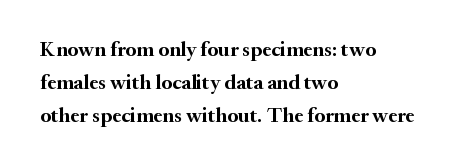
The image shows 21 px bold type, upright; set left-aligned, normal line spacing (1.57x), normal letter spacing, not underlined.
